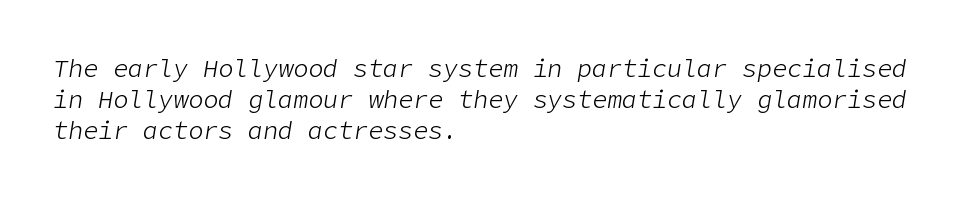
The letterforms sit at book weight or below. The text block is weighted toward the left margin, trailing off unevenly rightward. Reading down the column, the eye jumps a familiar distance to each next line. The foot of each line stays bare and open. Is the type slanted? Yes — the strokes lean at a clear angle. No extra tracking has been applied to these lines.
